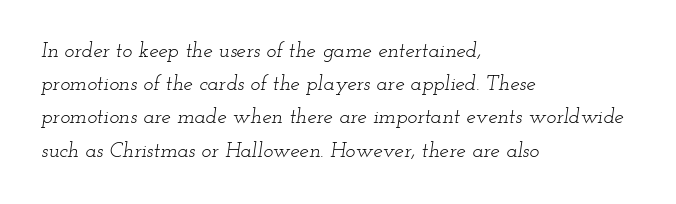
The image shows 21 px text type, italic (leaning right); set left-aligned, normal line spacing (1.58x), normal letter spacing, not underlined.
